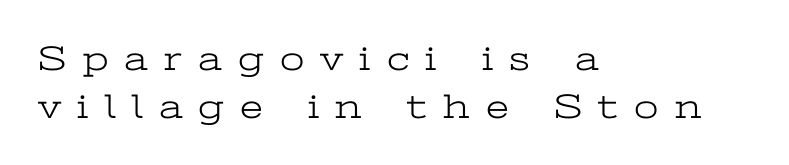
{"serif": "yes", "italic": "no", "bold": "no", "weight": "light", "width": "wide", "stroke_contrast": "low", "x_height": "medium", "monospaced": "no", "underline": "no", "align": "left", "line_spacing": "normal", "line_spacing_ratio": 1.36, "letter_spacing": "wide", "letter_spacing_em": 0.46, "glyph_px": 35}
